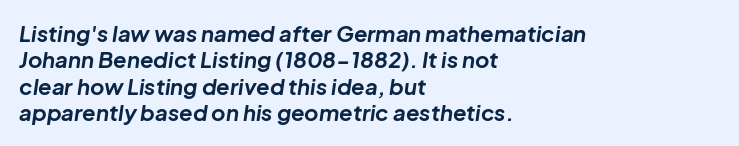
The image shows 22 px bold type, italic (leaning right); set left-aligned, line spacing 1.2x, normal letter spacing, not underlined.
